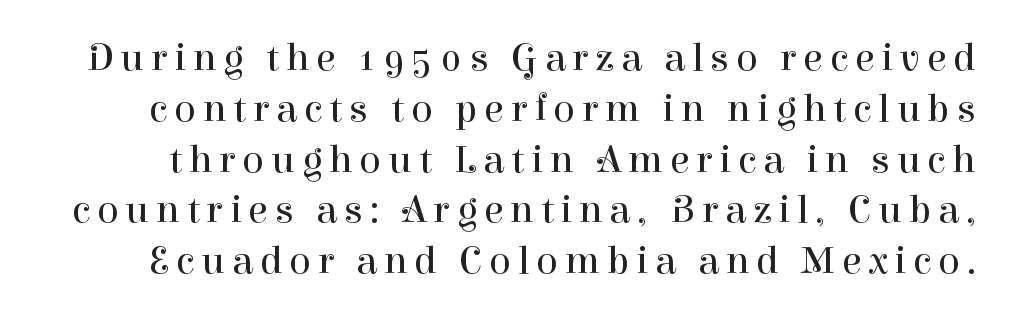
Q: Is the text bold? A: No.
Q: Is the text italic (slanted)? A: No, it is upright.
Q: Is the typeface a serif or a sans-serif typeface? A: Serif.
Q: Is the text underlined? A: No.
Q: Is the spacing between lines tight, normal or loose? A: Normal.
Q: Width (condensed, normal, or wide)? A: Normal.
Q: Stroke contrast? A: High.
Q: x-height? A: Medium.
Q: Monospaced? A: No.
